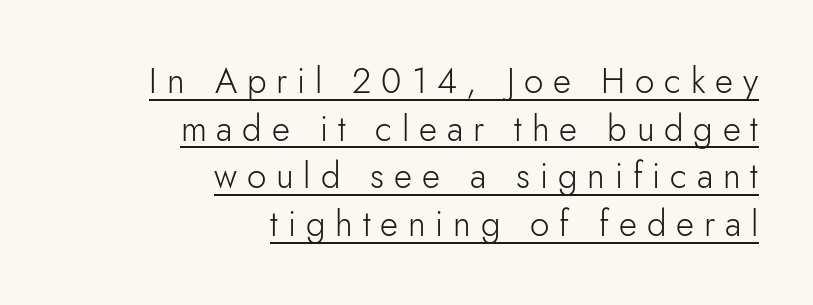
What kind of face is this? One without serifs — a sans. The rendering inserts visible extra space after every character. Is this a fixed-width face? No — the glyphs have proportional, varying widths. The glyphs are accompanied by a horizontal stroke just below them. A normal amount of white space separates one row of letters from the next.
